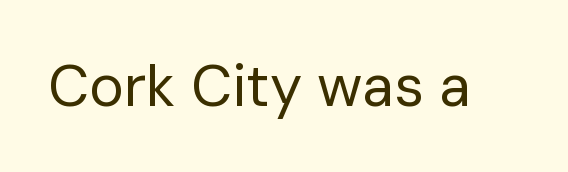
Q: Is the text bold? A: No.
Q: Is the text italic (slanted)? A: No, it is upright.
Q: Is the typeface a serif or a sans-serif typeface? A: Sans-serif.
Q: Is the text underlined? A: No.
Q: Is the spacing between letters normal or unusually wide? A: Normal.
Q: Width (condensed, normal, or wide)? A: Normal.
Q: Stroke contrast? A: Low.
Q: x-height? A: Medium.
Q: Monospaced? A: No.
